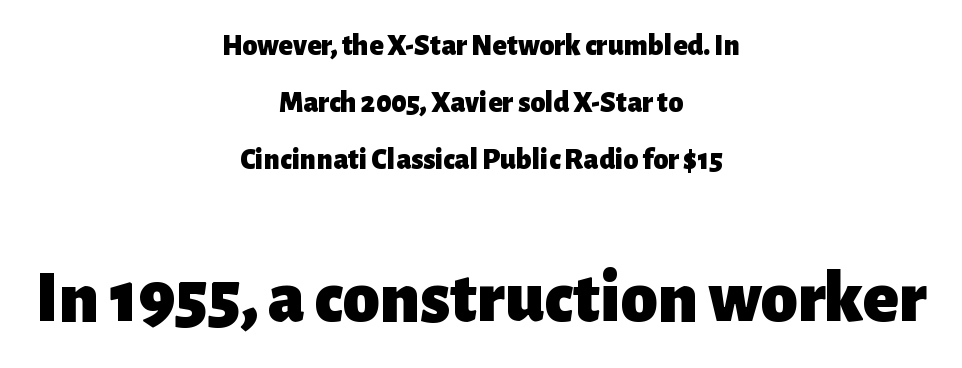
The image shows 74 px heavy sans-serif type, upright; set centered, loose line spacing (1.9x), normal letter spacing, not underlined; the second (bottom) block is 2.47x larger; low stroke contrast and a medium x-height.
